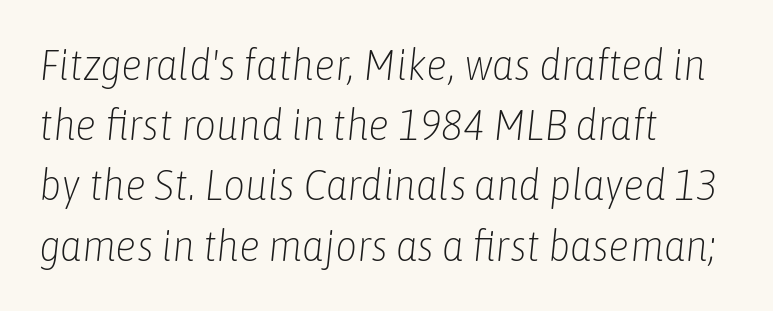
Q: Is the text bold? A: No.
Q: Is the text italic (slanted)? A: Yes, it leans right by about 6 degrees.
Q: Is the text underlined? A: No.
Q: How is the paragraph aligned? A: Left-aligned.
Q: Is the spacing between letters normal or unusually wide? A: Normal.
Q: Is the spacing between lines tight, normal or loose? A: Normal.
Q: Width (condensed, normal, or wide)? A: Condensed.
Q: Stroke contrast? A: Low.
Q: x-height? A: Medium.
Q: Monospaced? A: No.
